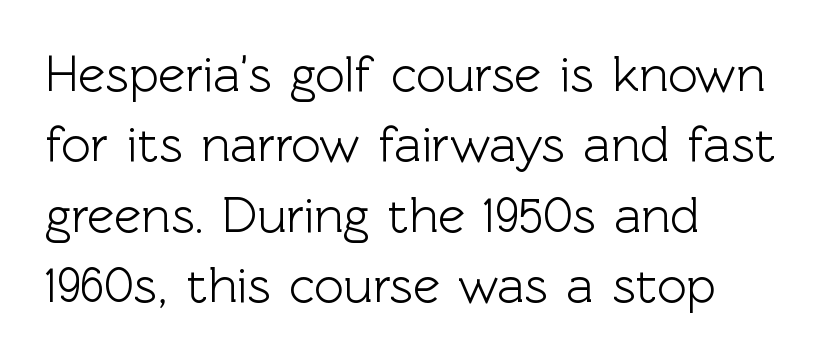
{"serif": "no", "italic": "no", "width": "normal", "x_height": "medium", "monospaced": "no", "underline": "no", "align": "left", "line_spacing": "normal", "line_spacing_ratio": 1.38, "letter_spacing": "normal", "letter_spacing_em": 0.0, "glyph_px": 51}
